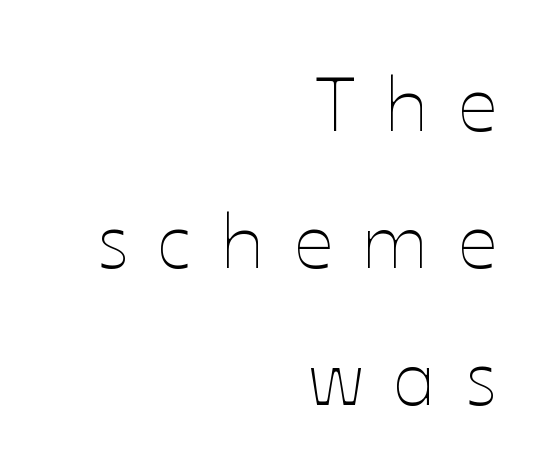
Q: Is the text bold? A: No.
Q: Is the text italic (slanted)? A: No, it is upright.
Q: Is the text underlined? A: No.
Q: How is the paragraph aligned? A: Right-aligned.
Q: Is the spacing between letters normal or unusually wide? A: Unusually wide.
Q: Width (condensed, normal, or wide)? A: Normal.
Q: Stroke contrast? A: Low.
Q: x-height? A: Medium.
Q: Monospaced? A: No.
